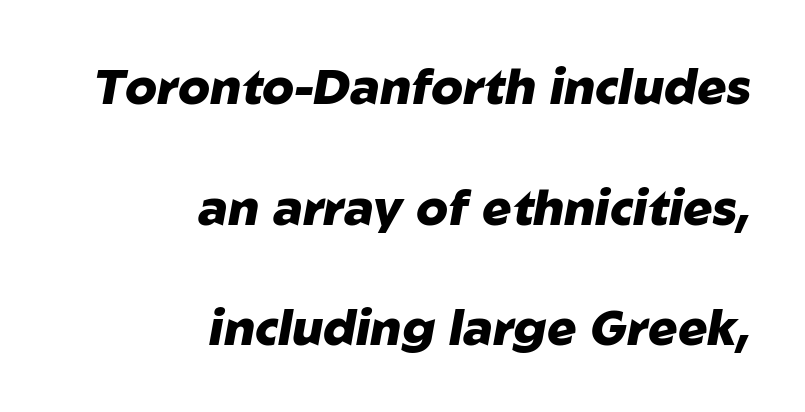
The image shows 49 px heavy type, italic (leaning right); set right-aligned, loose line spacing (2.46x), normal letter spacing, not underlined; low stroke contrast and a medium x-height.
